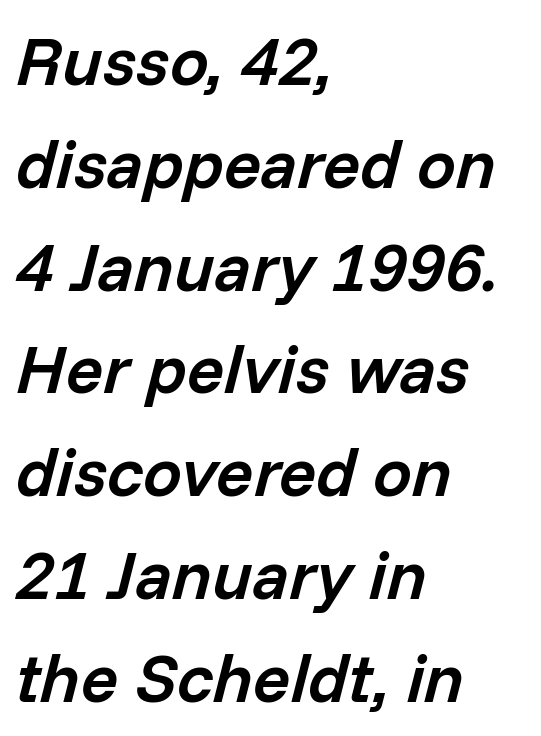
Q: Is the text bold? A: Semi-bold.
Q: Is the text italic (slanted)? A: Yes, it leans right by about 14 degrees.
Q: Is the text underlined? A: No.
Q: How is the paragraph aligned? A: Left-aligned.
Q: Is the spacing between letters normal or unusually wide? A: Normal.
Q: Is the spacing between lines tight, normal or loose? A: Normal.
Q: Width (condensed, normal, or wide)? A: Normal.
Q: Stroke contrast? A: Low.
Q: x-height? A: Medium.
Q: Monospaced? A: No.
